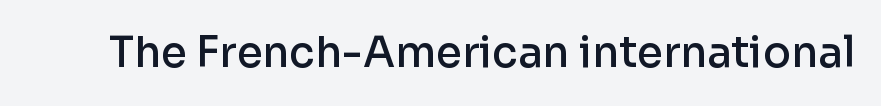
Q: Is the text bold? A: Semi-bold.
Q: Is the text italic (slanted)? A: No, it is upright.
Q: Is the typeface a serif or a sans-serif typeface? A: Sans-serif.
Q: Is the text underlined? A: No.
Q: Is the spacing between letters normal or unusually wide? A: Normal.
Q: Width (condensed, normal, or wide)? A: Normal.
Q: Stroke contrast? A: Low.
Q: x-height? A: Medium.
Q: Monospaced? A: No.
